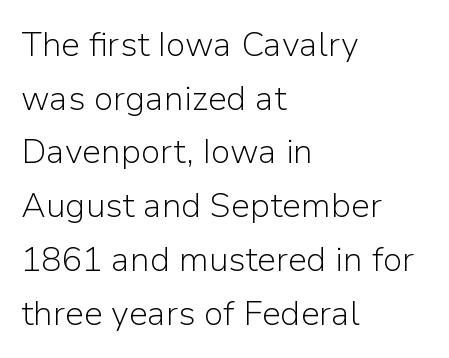
{"serif": "no", "italic": "no", "bold": "no", "weight": "light", "width": "normal", "stroke_contrast": "low", "x_height": "medium", "monospaced": "no", "underline": "no", "align": "left", "line_spacing": "normal", "line_spacing_ratio": 1.58, "letter_spacing": "normal", "letter_spacing_em": 0.0, "glyph_px": 34}
